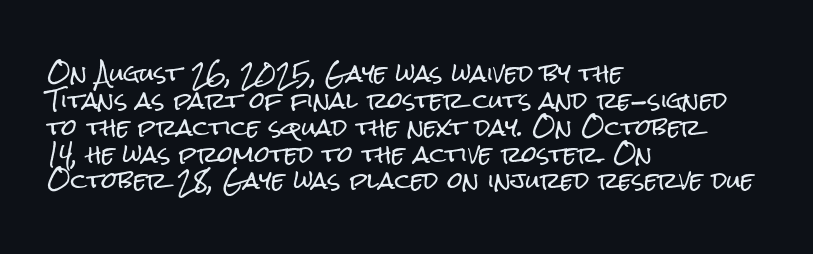
Is the block centered? No — it sits flush against the left margin. Beneath every word, the page is bare. What stands out about the letter spacing? Nothing — it is the standard amount. The lettering stays uniformly vertical, giving the passage a roman look.
